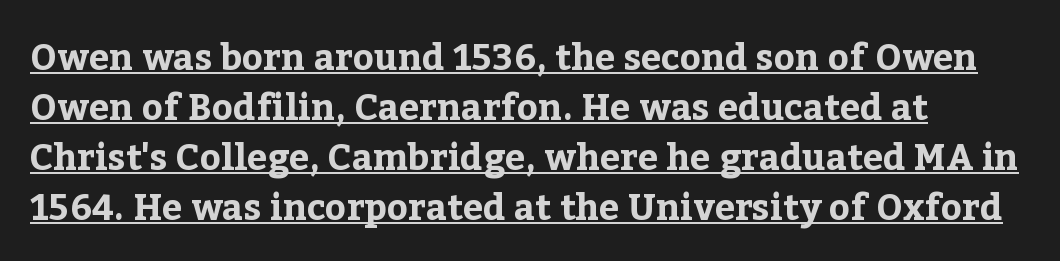
This sample has the flowing, uneven cadence of proportional lettering. A typesetter would mark this as roman, not italic. The paragraph has a hard left edge and a soft right edge. Compared with typical paragraphs, the rows here are spaced about the same. Has an underline been added? It has.
